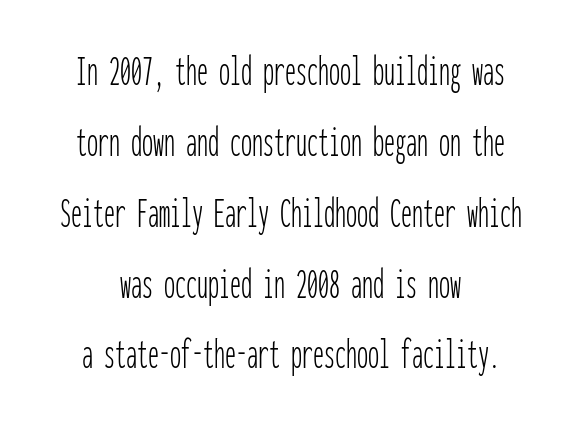
Q: Is the text bold? A: No.
Q: Is the text italic (slanted)? A: No, it is upright.
Q: Is the typeface a serif or a sans-serif typeface? A: Sans-serif.
Q: Is the text underlined? A: No.
Q: How is the paragraph aligned? A: Centered.
Q: Is the spacing between letters normal or unusually wide? A: Normal.
Q: Is the spacing between lines tight, normal or loose? A: Normal.
Q: Width (condensed, normal, or wide)? A: Condensed.
Q: Stroke contrast? A: Low.
Q: x-height? A: Medium.
Q: Monospaced? A: Yes.
